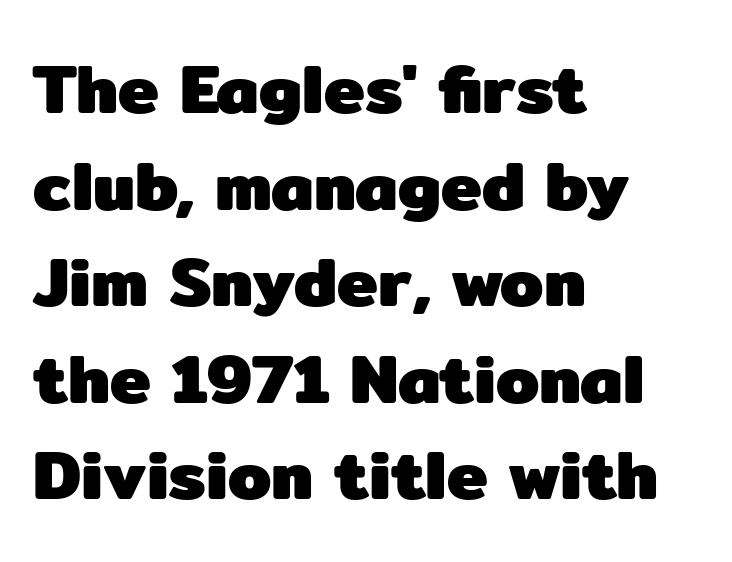
The image shows 69 px heavy sans-serif type, upright; set left-aligned, normal line spacing (1.4x), normal letter spacing, not underlined; low stroke contrast and a medium x-height.
